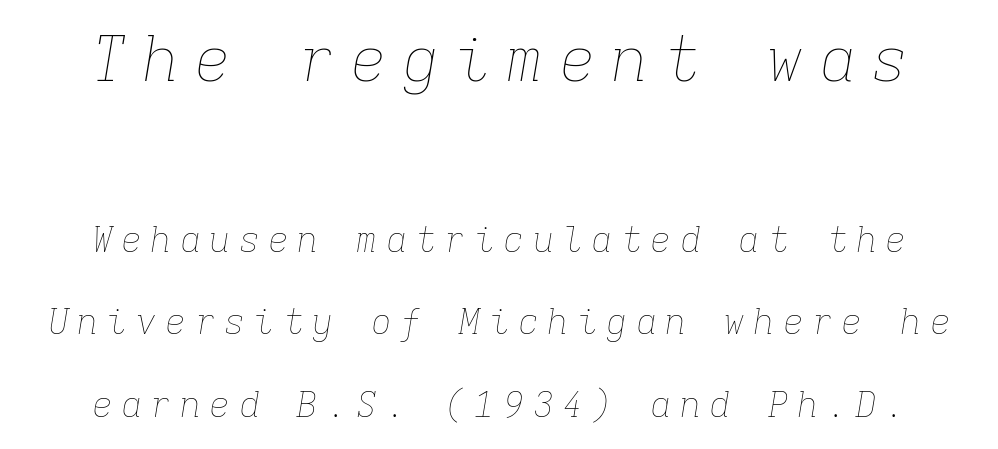
The image shows 62 px thin type, italic (leaning right), monospaced; set loose line spacing (2.37x), unusually wide letter spacing (+0.24 em), not underlined; the first (top) block is 1.77x larger; low stroke contrast and a medium x-height.
